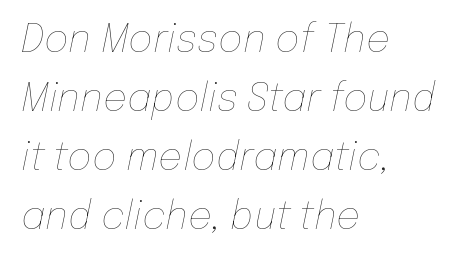
The area under the type is left untouched. Ink coverage per letter is moderate at most. Nobody touched the tracking dial on this one. Each line starts at the same left margin while the right side varies. Is there much room between lines? A standard amount, neither cramped nor airy. Looks like regular typesetting: each glyph gets only the width it needs.
